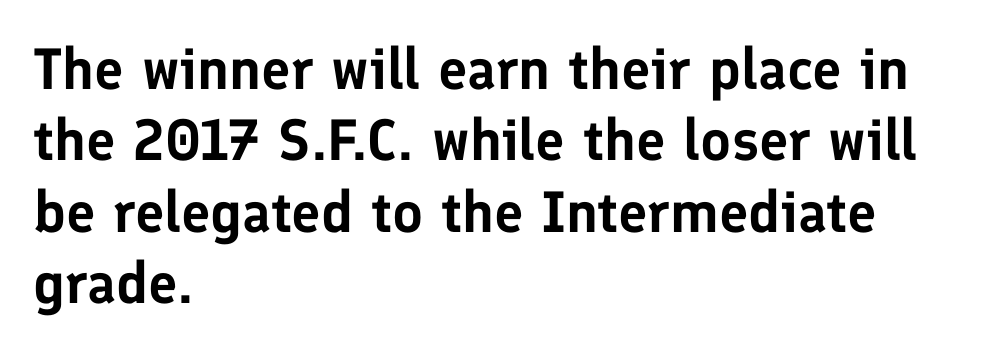
The image shows 58 px sans-serif type, upright; set left-aligned, line spacing 1.23x, normal letter spacing, not underlined; low stroke contrast and a medium x-height.
